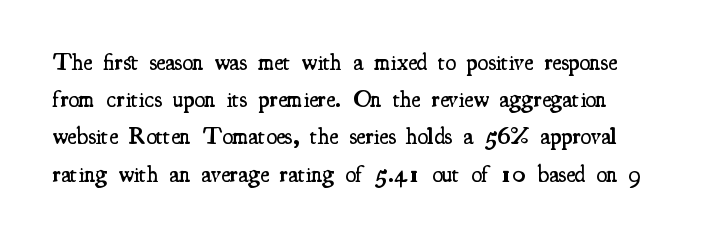
Q: Is the text bold? A: Semi-bold.
Q: Is the text italic (slanted)? A: No, it is upright.
Q: Is the text underlined? A: No.
Q: Is the spacing between letters normal or unusually wide? A: Normal.
Q: Is the spacing between lines tight, normal or loose? A: Normal.
